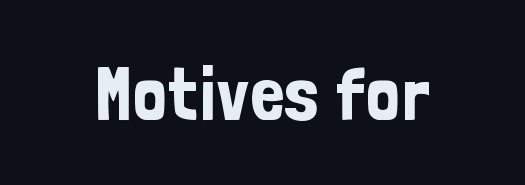
Q: Is the text italic (slanted)? A: No, it is upright.
Q: Is the typeface a serif or a sans-serif typeface? A: Sans-serif.
Q: Is the text underlined? A: No.
Q: Is the spacing between letters normal or unusually wide? A: Normal.
Q: Width (condensed, normal, or wide)? A: Condensed.
Q: Stroke contrast? A: Low.
Q: x-height? A: Medium.
Q: Monospaced? A: No.
